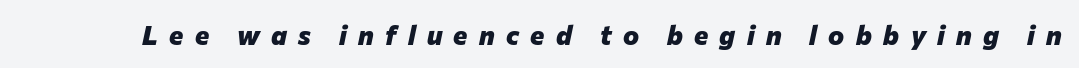
{"italic": "yes", "lean": "right", "slant_degrees": 12, "bold": "yes", "underline": "no", "letter_spacing": "wide", "letter_spacing_em": 0.42, "glyph_px": 27}
